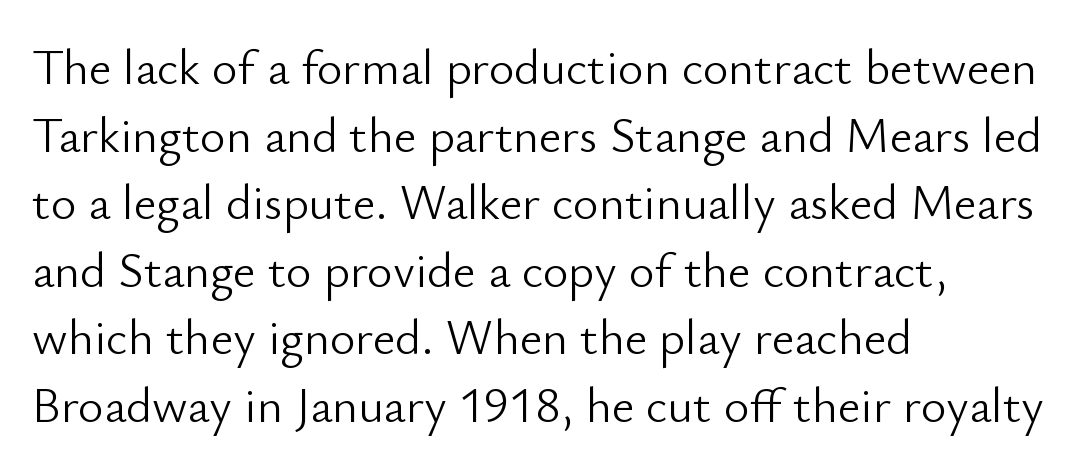
The image shows 49 px light sans-serif type, upright; set left-aligned, normal line spacing (1.38x), normal letter spacing, not underlined; low stroke contrast and a small x-height.
